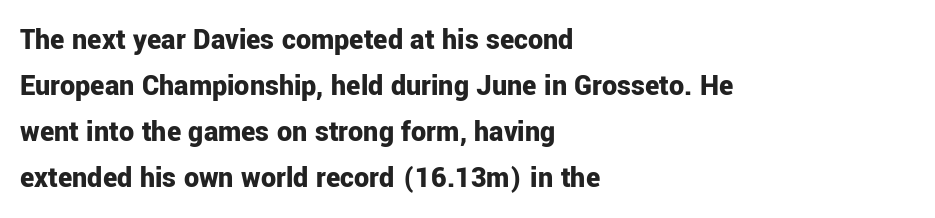
The rag falls on the right side of this text block. Italic: no, the glyphs are upright roman. This sample has the flowing, uneven cadence of proportional lettering. No feet cap the strokes, marking this as sans-serif type.
